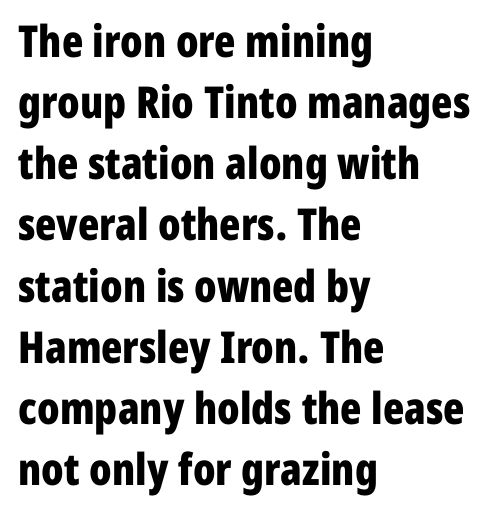
Q: Is the text bold? A: Yes.
Q: Is the text italic (slanted)? A: No, it is upright.
Q: Is the typeface a serif or a sans-serif typeface? A: Sans-serif.
Q: Is the text underlined? A: No.
Q: How is the paragraph aligned? A: Left-aligned.
Q: Is the spacing between letters normal or unusually wide? A: Normal.
Q: Is the spacing between lines tight, normal or loose? A: Normal.
Q: Width (condensed, normal, or wide)? A: Condensed.
Q: Stroke contrast? A: Low.
Q: x-height? A: Medium.
Q: Monospaced? A: No.
